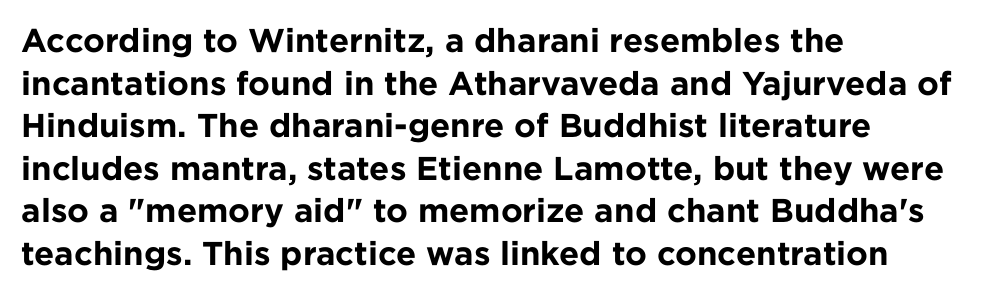
Characters remain perfectly vertical along every line. Observe the ordinary spacing: letters are neighbours, not strangers. Bold? Absolutely — the strokes are thick and heavy. In terms of letterform style, serifs are entirely absent. These lines are set flush left with a ragged right edge.
